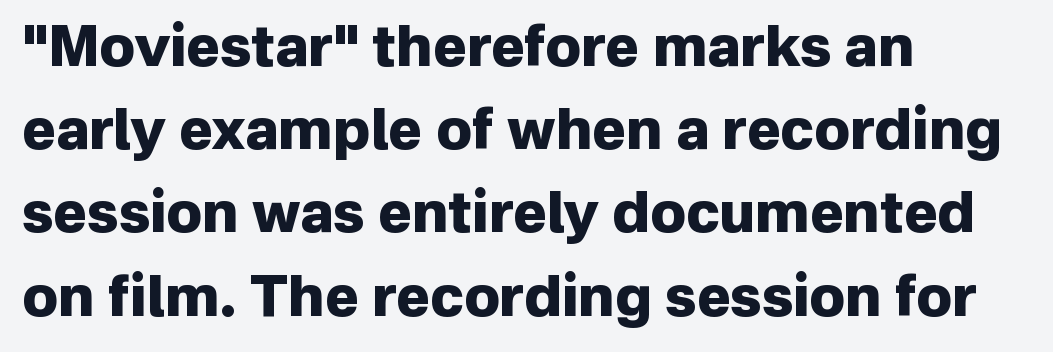
This rendering uses left alignment, leaving the right contour irregular. Vertically, the passage feels balanced, rows spaced as you'd expect. Nothing sits at the stroke ends, so this counts as sans-serif. The passage shown is typed in a proportional face where columns would drift.
